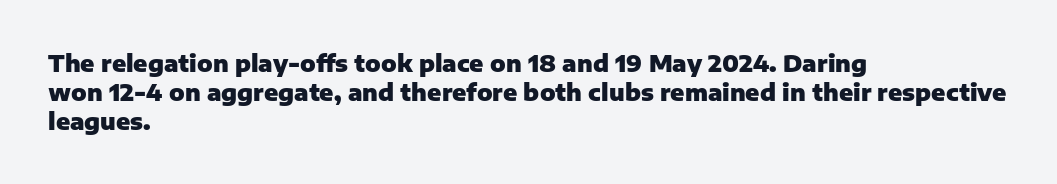
The typography opts for an upright posture over an oblique one. What weight is shown? A full bold with thick strokes. How would I describe the line gaps? Plain and ordinary. Each line starts at the same left margin while the right side varies.
